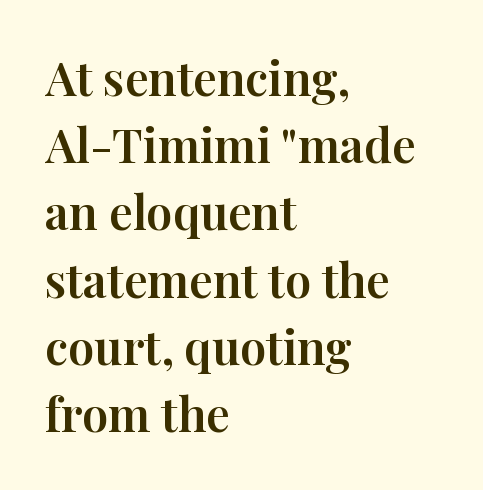
Q: Is the text italic (slanted)? A: No, it is upright.
Q: Is the typeface a serif or a sans-serif typeface? A: Serif.
Q: Is the text underlined? A: No.
Q: How is the paragraph aligned? A: Left-aligned.
Q: Is the spacing between letters normal or unusually wide? A: Normal.
Q: Is the spacing between lines tight, normal or loose? A: Normal.
Q: Width (condensed, normal, or wide)? A: Normal.
Q: Stroke contrast? A: High.
Q: x-height? A: Medium.
Q: Monospaced? A: No.
